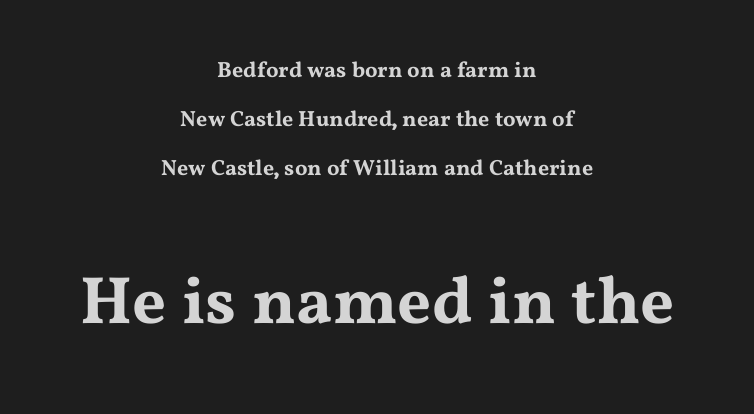
{"serif": "yes", "italic": "no", "width": "wide", "stroke_contrast": "medium", "x_height": "medium", "monospaced": "no", "underline": "no", "align": "center", "line_spacing": "loose", "line_spacing_ratio": 2.22, "letter_spacing": "normal", "letter_spacing_em": 0.0, "larger_block": "second", "size_ratio": 3.05, "glyph_px": 67}
